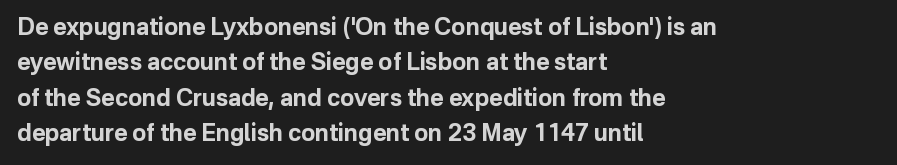
The strip under each line holds only bare page. The designer left line spacing at the default. Typeset ragged right — the left edge is the straight one. Heavy-handed strokes throughout: this text is bold.
